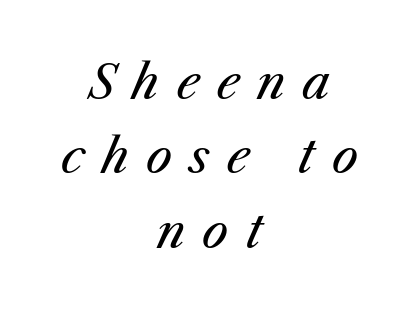
{"italic": "yes", "lean": "right", "slant_degrees": 23, "bold": "no", "weight": "regular", "width": "normal", "stroke_contrast": "medium", "x_height": "medium", "monospaced": "no", "underline": "no", "align": "center", "line_spacing": "normal", "line_spacing_ratio": 1.58, "letter_spacing": "wide", "letter_spacing_em": 0.37, "glyph_px": 47}
